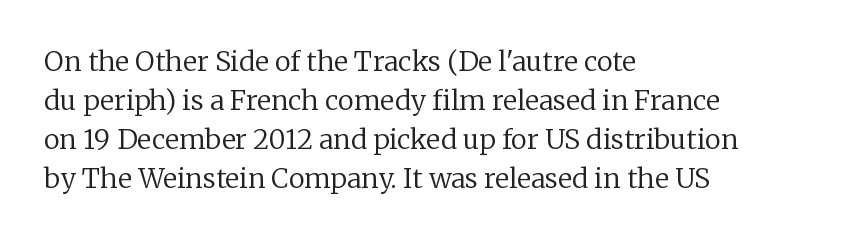
Default kerning and tracking; the words read as compact shapes. No heavy texture on the line: the type isn't bold. A roman cut, with each character standing at attention. Notice how the passage keeps a crisp vertical edge on the left only. Bare-footed words on every line.
